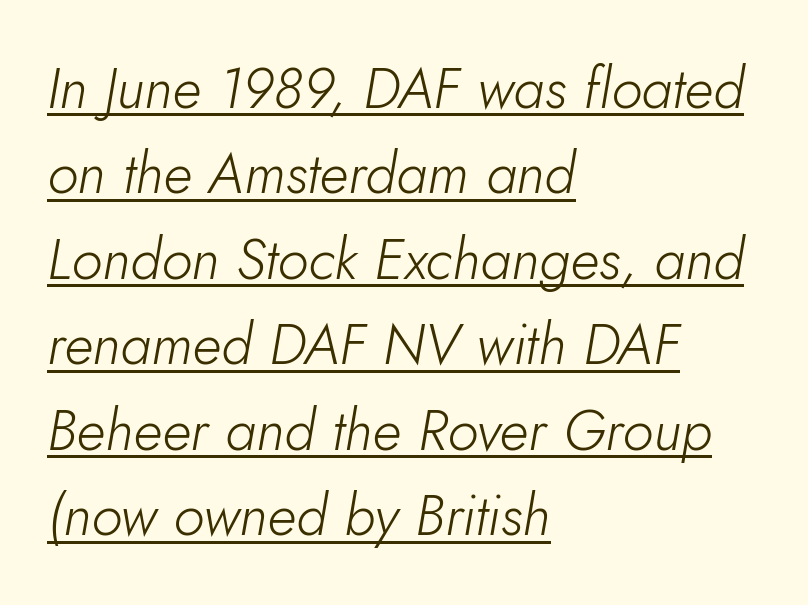
These characters rest on top of a visible drawn line. Character widths vary here, with narrow letters taking less room than wide ones. Does extra space separate the letters? No, they use regular spacing. The lines are quadded left. Horizontal bands of white between lines are of average thickness. No extra ink here — the face is not bold.
